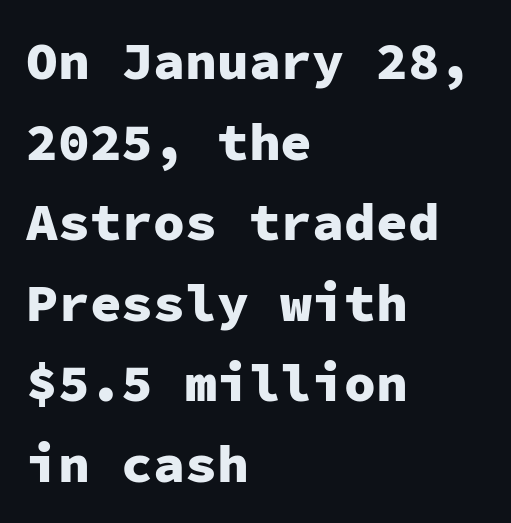
Q: Is the text bold? A: Yes.
Q: Is the text italic (slanted)? A: No, it is upright.
Q: Is the typeface a serif or a sans-serif typeface? A: Sans-serif.
Q: Is the text underlined? A: No.
Q: How is the paragraph aligned? A: Left-aligned.
Q: Is the spacing between letters normal or unusually wide? A: Normal.
Q: Is the spacing between lines tight, normal or loose? A: Normal.
Q: Width (condensed, normal, or wide)? A: Normal.
Q: Stroke contrast? A: Low.
Q: x-height? A: Medium.
Q: Monospaced? A: Yes.
